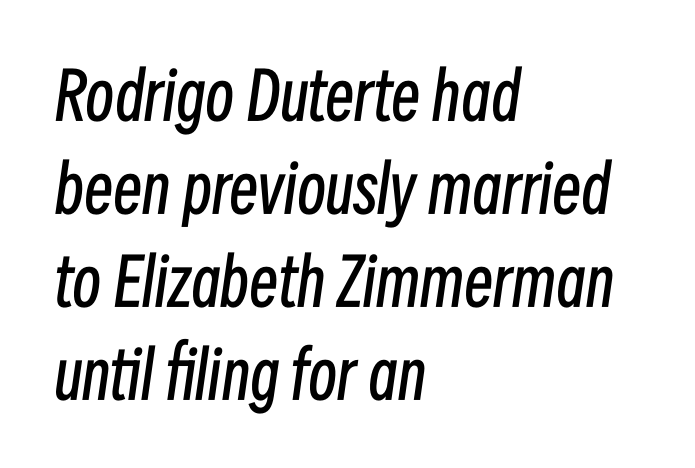
Q: Is the text bold? A: No.
Q: Is the text italic (slanted)? A: Yes, it leans right by about 8 degrees.
Q: Is the text underlined? A: No.
Q: How is the paragraph aligned? A: Left-aligned.
Q: Is the spacing between letters normal or unusually wide? A: Normal.
Q: Is the spacing between lines tight, normal or loose? A: Normal.
Q: Width (condensed, normal, or wide)? A: Condensed.
Q: Stroke contrast? A: Low.
Q: x-height? A: Medium.
Q: Monospaced? A: No.
